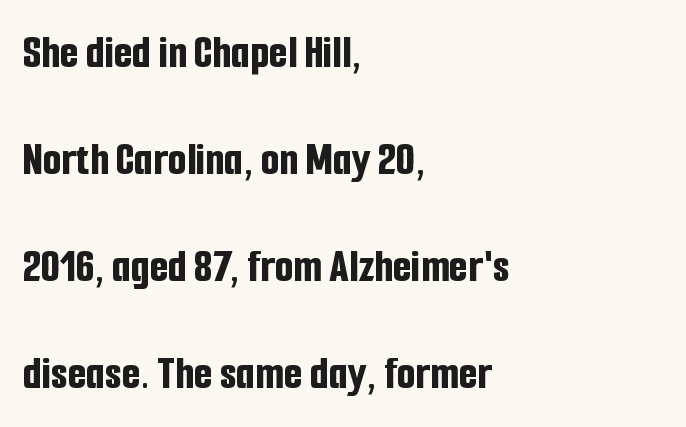
The image shows 48 px bold, condensed sans-serif type, upright; set left-aligned, loose line spacing (2.23x), normal letter spacing, not underlined; low stroke contrast and a medium x-height.
